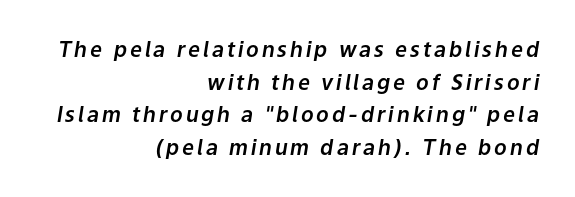
Q: Is the text italic (slanted)? A: Yes, it leans right by about 9 degrees.
Q: Is the text underlined? A: No.
Q: How is the paragraph aligned? A: Right-aligned.
Q: Is the spacing between lines tight, normal or loose? A: Normal.
